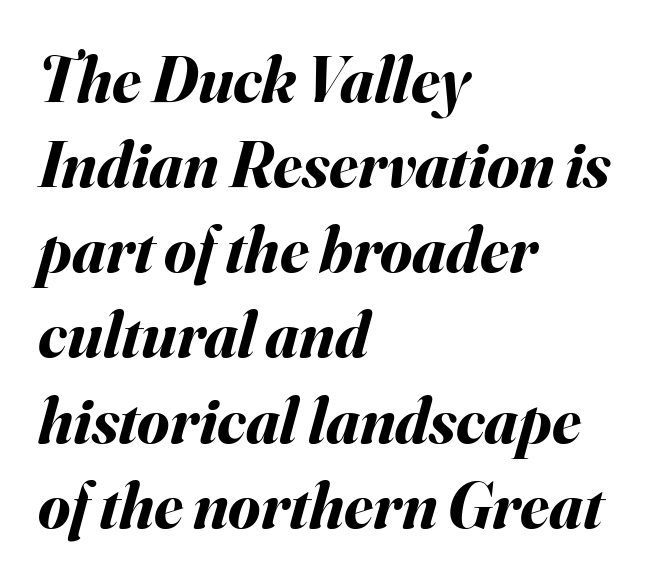
The compositor pushed each line to the left boundary. Bold? Absolutely — the strokes are thick and heavy. Words float on clear page, feet unadorned. There is no visible air inserted between adjacent glyphs. When letters slant like this, we call the style italic.
